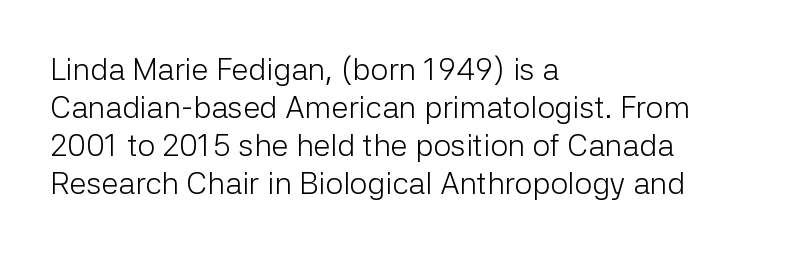
{"serif": "no", "italic": "no", "bold": "no", "weight": "light", "width": "normal", "stroke_contrast": "low", "x_height": "medium", "monospaced": "no", "underline": "no", "align": "left", "line_spacing_ratio": 1.23, "letter_spacing": "normal", "letter_spacing_em": 0.0, "glyph_px": 31}
